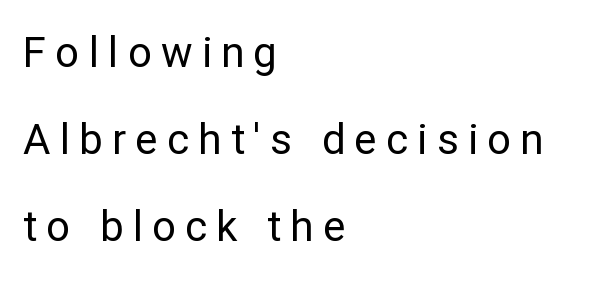
{"serif": "no", "italic": "no", "bold": "no", "weight": "regular", "width": "normal", "stroke_contrast": "low", "x_height": "medium", "monospaced": "no", "underline": "no", "align": "left", "line_spacing": "loose", "line_spacing_ratio": 2.07, "letter_spacing": "wide", "letter_spacing_em": 0.22, "glyph_px": 42}
